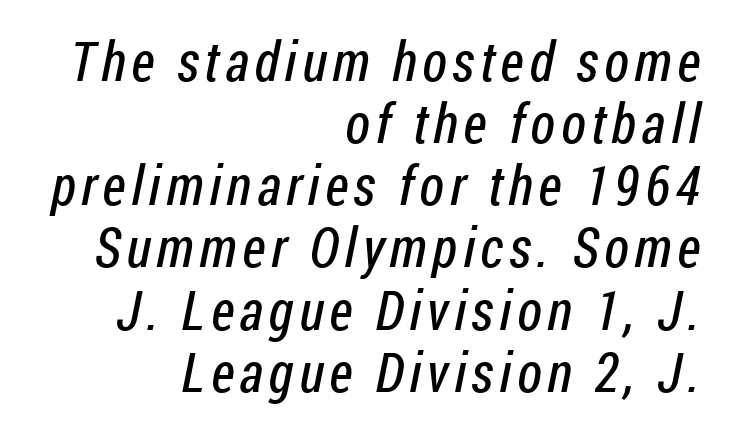
Successive baselines arrive quickly, one right under another. Underline: absent. Do the characters align in a grid? No, the font is proportional. No extra ink here — the face is not bold. Layout note: lines flush right. Check where the strokes stop: nothing finishes them off — pure sans.
